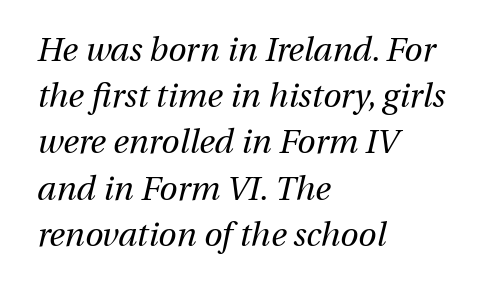
Observe the ordinary spacing: letters are neighbours, not strangers. Vertically, the passage feels balanced, rows spaced as you'd expect. The words here are not underlined. Stem width sits at or under what a default text font uses. Visually the block forms a straight wall on the left and a jagged coastline on the right.
